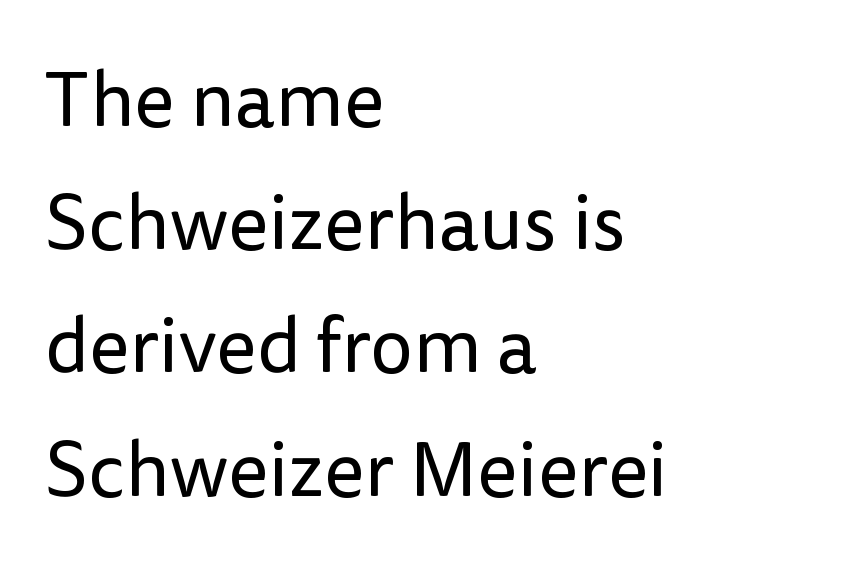
The image shows 77 px regular-weight sans-serif type, upright; set left-aligned, normal line spacing (1.6x), normal letter spacing, not underlined; low stroke contrast and a medium x-height.
